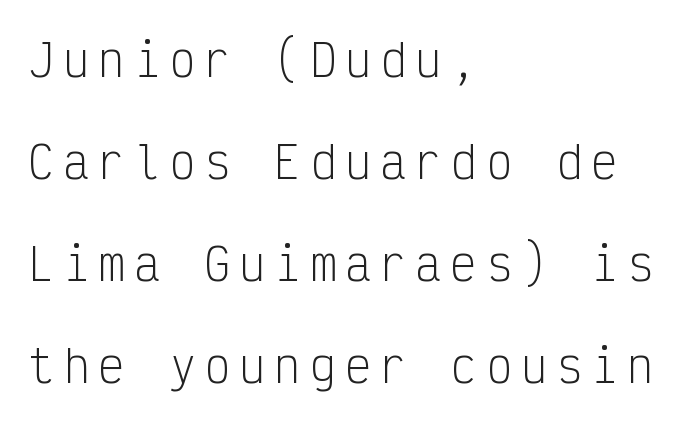
Caption: expanded tracking, letters set apart. The strokes carry an ordinary text weight at most. Quick note: underline off. The type family on display is of the sans-serif kind.
